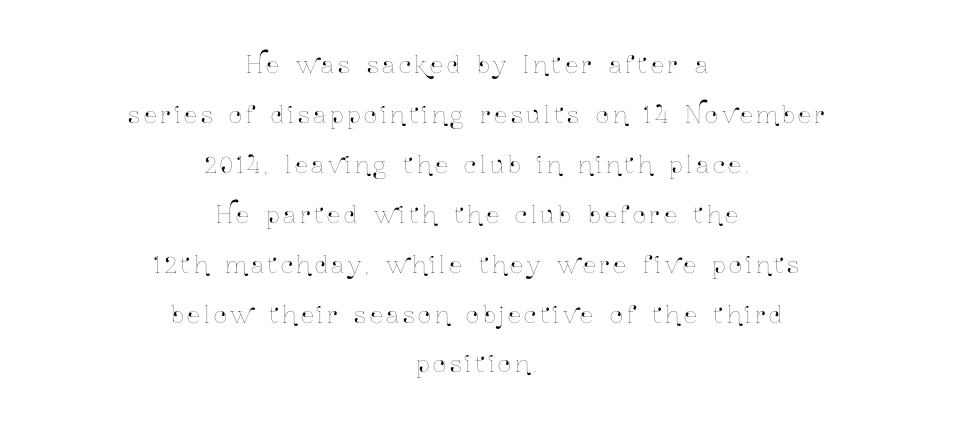
The image shows 23 px text type, upright; set centered, loose line spacing (2.17x), not underlined.
